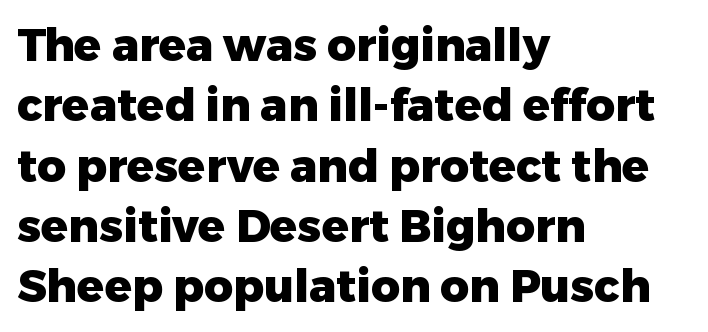
Q: Is the text bold? A: Yes.
Q: Is the text italic (slanted)? A: No, it is upright.
Q: Is the typeface a serif or a sans-serif typeface? A: Sans-serif.
Q: Is the text underlined? A: No.
Q: How is the paragraph aligned? A: Left-aligned.
Q: Is the spacing between letters normal or unusually wide? A: Normal.
Q: Is the spacing between lines tight, normal or loose? A: Normal.
Q: Width (condensed, normal, or wide)? A: Normal.
Q: Stroke contrast? A: Low.
Q: x-height? A: Medium.
Q: Monospaced? A: No.
